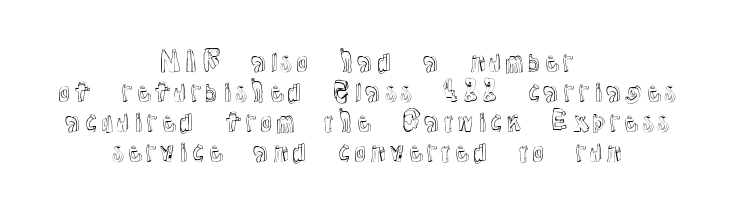
Q: Is the text italic (slanted)? A: No, it is upright.
Q: Is the text underlined? A: No.
Q: How is the paragraph aligned? A: Centered.
Q: Is the spacing between letters normal or unusually wide? A: Normal.
Q: Is the spacing between lines tight, normal or loose? A: Tight.
